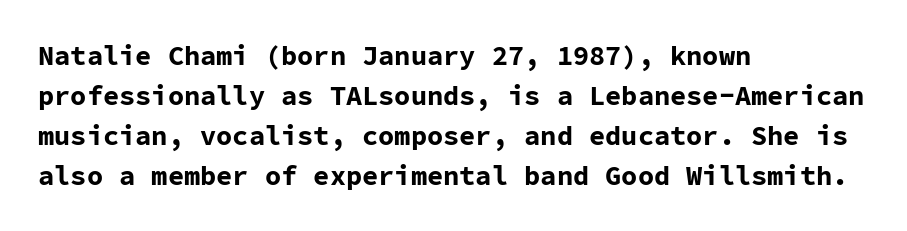
A student would call this left alignment; a typographer would say flush left, rag right. Lines of text with bare space underneath. Does the weight exceed regular? Yes, all the way to bold. Posture: vertical. The rows are spaced the way most documents space them. In terms of letterspacing, this is plain default setting.
